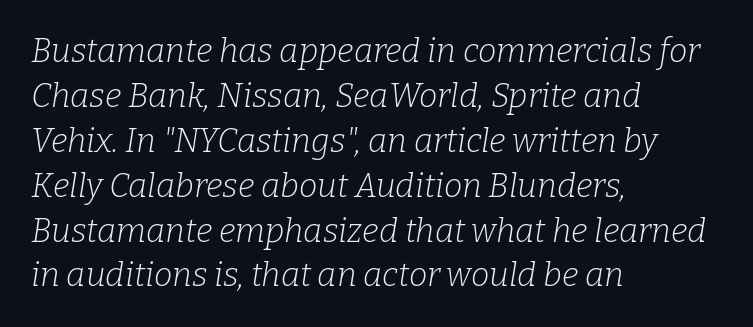
{"serif": "yes", "italic": "yes", "lean": "right", "slant_degrees": 9, "bold": "no", "weight": "light", "width": "normal", "stroke_contrast": "low", "x_height": "medium", "monospaced": "no", "underline": "no", "align": "left", "line_spacing": "normal", "line_spacing_ratio": 1.36, "letter_spacing": "normal", "letter_spacing_em": 0.0, "glyph_px": 33}
